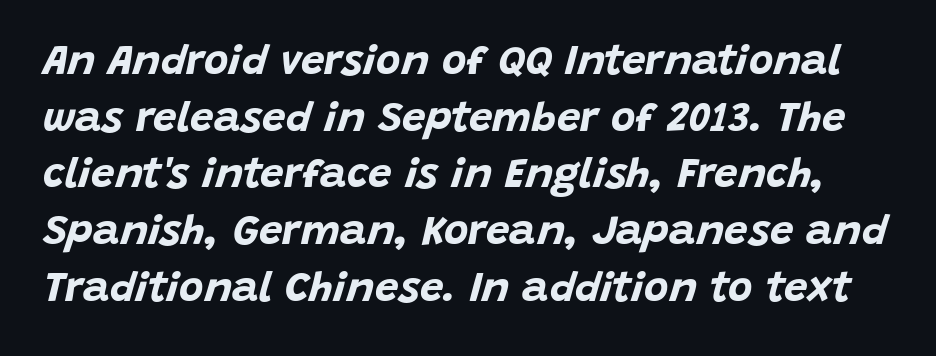
The image shows 42 px bold type, italic (leaning right); set normal line spacing (1.35x), normal letter spacing, not underlined; low stroke contrast and a large x-height.
